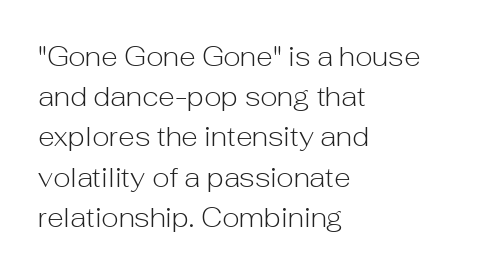
Q: Is the text bold? A: No.
Q: Is the text italic (slanted)? A: No, it is upright.
Q: Is the text underlined? A: No.
Q: How is the paragraph aligned? A: Left-aligned.
Q: Is the spacing between letters normal or unusually wide? A: Normal.
Q: Is the spacing between lines tight, normal or loose? A: Normal.
